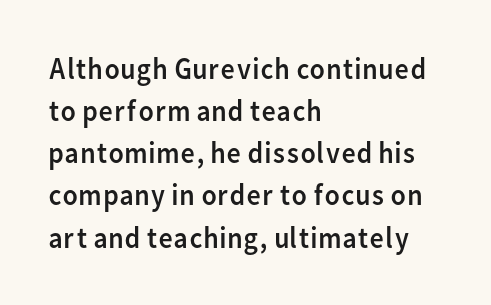
{"serif": "no", "italic": "no", "bold": "no", "weight": "regular", "width": "normal", "stroke_contrast": "low", "x_height": "medium", "monospaced": "no", "underline": "no", "align": "left", "line_spacing": "normal", "line_spacing_ratio": 1.36, "letter_spacing": "normal", "letter_spacing_em": 0.0, "glyph_px": 31}
